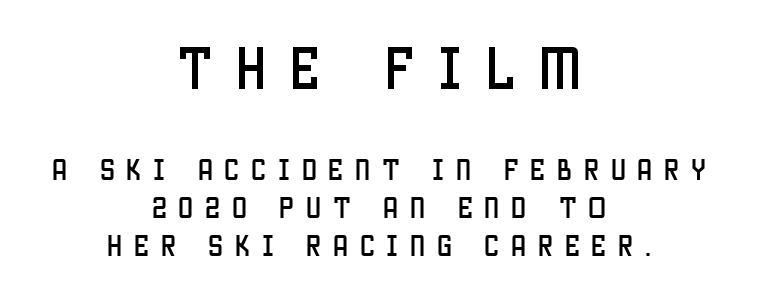
Q: Is the text italic (slanted)? A: No, it is upright.
Q: Is the typeface a serif or a sans-serif typeface? A: Sans-serif.
Q: Is the text underlined? A: No.
Q: How is the paragraph aligned? A: Centered.
Q: Is the spacing between letters normal or unusually wide? A: Unusually wide.
Q: Is the spacing between lines tight, normal or loose? A: Normal.
Q: Which block of text is set in a larger size, the first (top) or the second (bottom)? A: The first (top) one.
Q: Width (condensed, normal, or wide)? A: Condensed.
Q: Stroke contrast? A: Low.
Q: x-height? A: Large.
Q: Monospaced? A: No.
